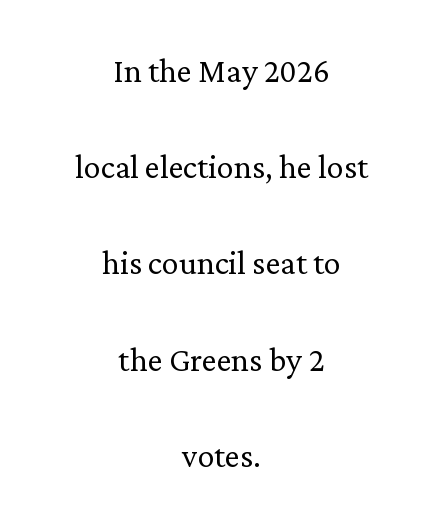
{"serif": "yes", "italic": "no", "bold": "no", "weight": "light", "width": "normal", "stroke_contrast": "low", "x_height": "medium", "monospaced": "no", "underline": "no", "align": "center", "line_spacing": "loose", "line_spacing_ratio": 2.29, "letter_spacing": "normal", "letter_spacing_em": 0.0, "glyph_px": 42}
